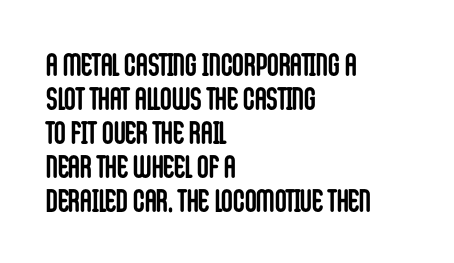
{"serif": "no", "italic": "no", "bold": "yes", "weight": "semibold", "width": "condensed", "stroke_contrast": "low", "x_height": "large", "monospaced": "no", "underline": "no", "align": "left", "line_spacing": "tight", "line_spacing_ratio": 1.06, "letter_spacing": "normal", "letter_spacing_em": 0.0, "glyph_px": 32}
